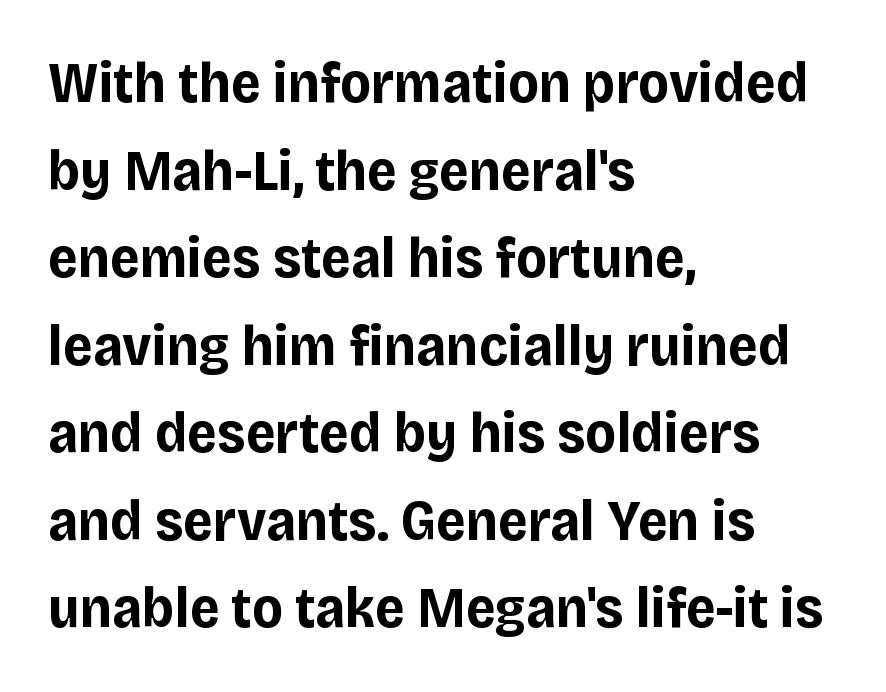
{"serif": "no", "italic": "no", "bold": "yes", "weight": "bold", "width": "normal", "stroke_contrast": "low", "x_height": "large", "monospaced": "no", "underline": "no", "align": "left", "line_spacing": "normal", "line_spacing_ratio": 1.51, "letter_spacing": "normal", "letter_spacing_em": 0.0, "glyph_px": 58}
